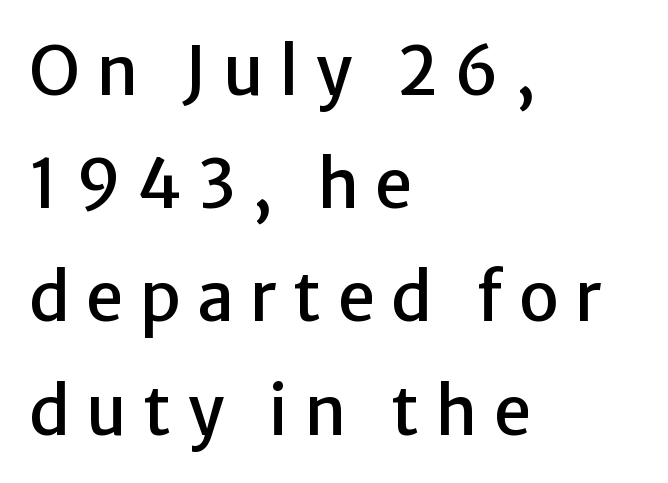
The image shows 67 px sans-serif type, upright; set left-aligned, normal line spacing (1.69x), unusually wide letter spacing (+0.24 em), not underlined; low stroke contrast and a medium x-height.
